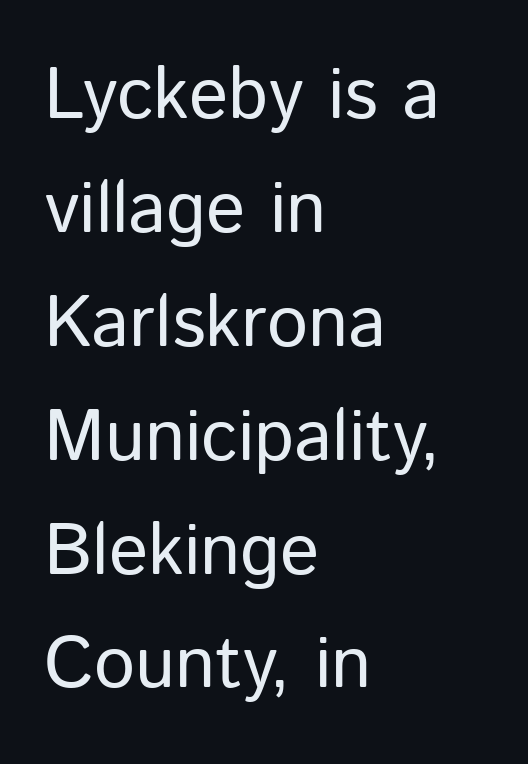
The passage shown has conventional tracking throughout. The space directly below the letters is spotless. In terms of leading, this rendering sits right in the middle. No italicization has been applied; the sample stays upright. No feet cap the strokes, marking this as sans-serif type.
